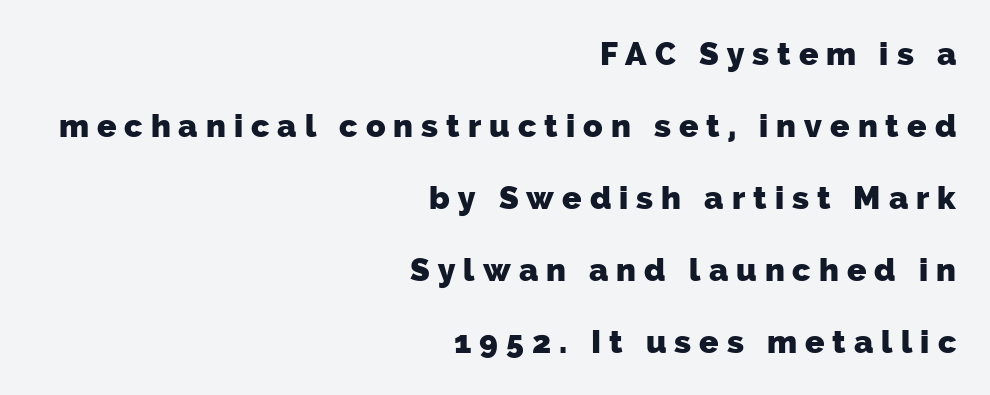
Line ends are locked; line starts wander. Letterform terminals end flat and unadorned throughout the passage. Quick note: underline off. Set as a true bold cut, around the 700 mark. This sample trades compactness for vertical openness between lines.
